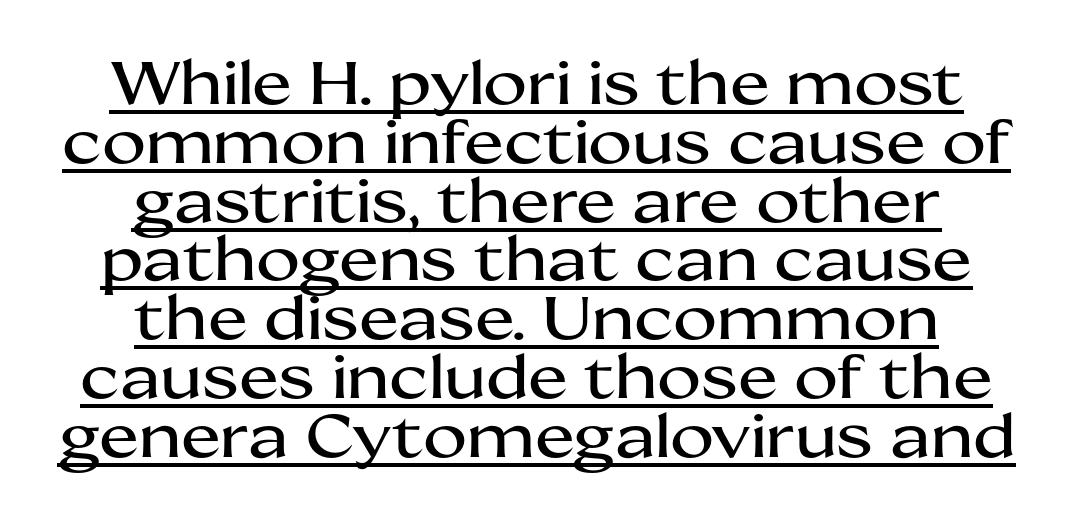
Q: Is the text italic (slanted)? A: No, it is upright.
Q: Is the text underlined? A: Yes.
Q: How is the paragraph aligned? A: Centered.
Q: Is the spacing between letters normal or unusually wide? A: Normal.
Q: Is the spacing between lines tight, normal or loose? A: Tight.
Q: Width (condensed, normal, or wide)? A: Wide.
Q: Stroke contrast? A: Medium.
Q: x-height? A: Medium.
Q: Monospaced? A: No.
